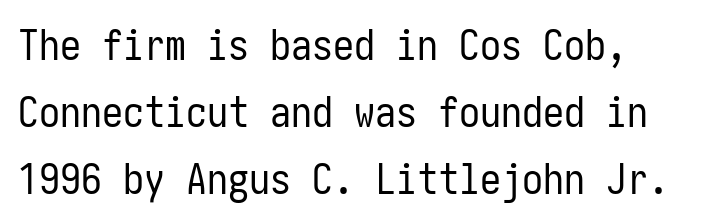
The image shows 42 px regular-weight, condensed sans-serif type, upright; set normal line spacing (1.59x), normal letter spacing, not underlined; low stroke contrast and a medium x-height.
